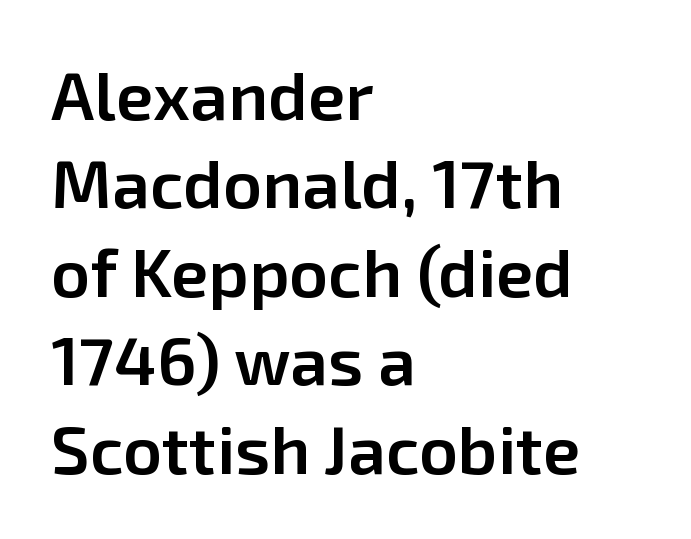
{"serif": "no", "italic": "no", "bold": "semi", "weight": "semibold", "width": "normal", "stroke_contrast": "low", "x_height": "medium", "monospaced": "no", "underline": "no", "align": "left", "line_spacing": "normal", "line_spacing_ratio": 1.3, "letter_spacing": "normal", "letter_spacing_em": 0.0, "glyph_px": 68}
